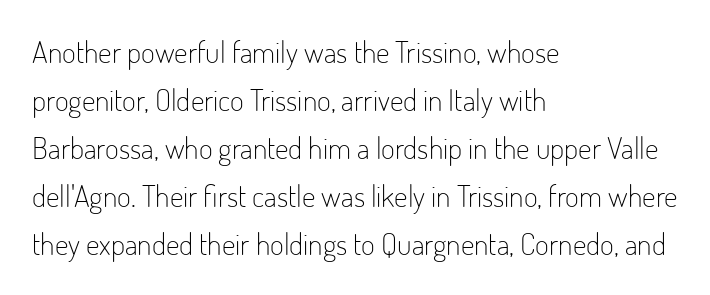
{"serif": "no", "italic": "no", "bold": "no", "weight": "light", "width": "condensed", "stroke_contrast": "low", "x_height": "small", "monospaced": "no", "underline": "no", "align": "left", "line_spacing": "normal", "line_spacing_ratio": 1.6, "letter_spacing": "normal", "letter_spacing_em": 0.0, "glyph_px": 30}
